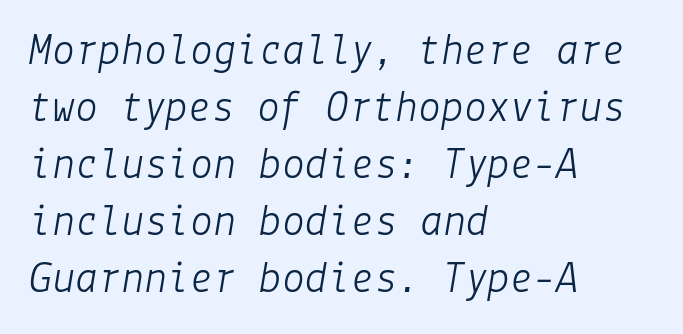
{"italic": "yes", "lean": "right", "slant_degrees": 9, "bold": "no", "weight": "light", "width": "normal", "stroke_contrast": "low", "x_height": "medium", "underline": "no", "align": "left", "line_spacing_ratio": 1.24, "letter_spacing": "normal", "letter_spacing_em": 0.0, "glyph_px": 46}
